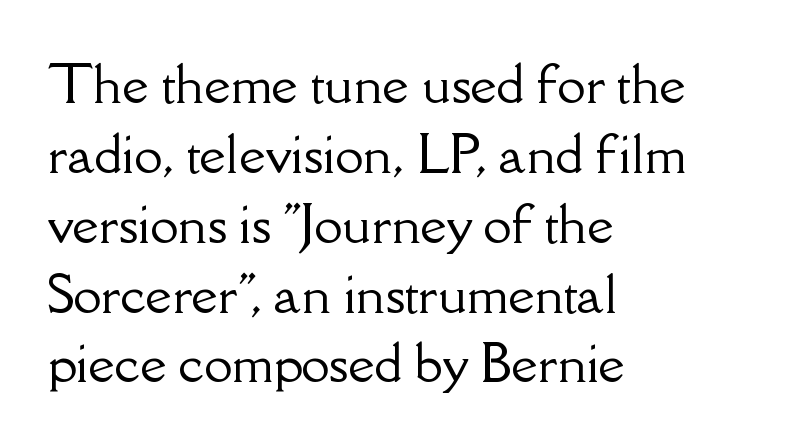
{"serif": "yes", "italic": "no", "width": "normal", "stroke_contrast": "low", "x_height": "small", "monospaced": "no", "underline": "no", "align": "left", "line_spacing": "normal", "line_spacing_ratio": 1.37, "letter_spacing": "normal", "letter_spacing_em": 0.0, "glyph_px": 51}
